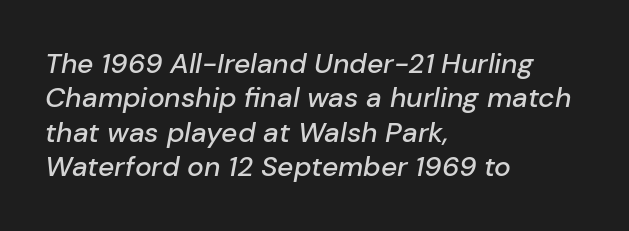
Q: Is the text italic (slanted)? A: Yes, it leans right by about 10 degrees.
Q: Is the text underlined? A: No.
Q: How is the paragraph aligned? A: Left-aligned.
Q: Is the spacing between letters normal or unusually wide? A: Normal.
Q: Width (condensed, normal, or wide)? A: Normal.
Q: Stroke contrast? A: Low.
Q: x-height? A: Medium.
Q: Monospaced? A: No.
